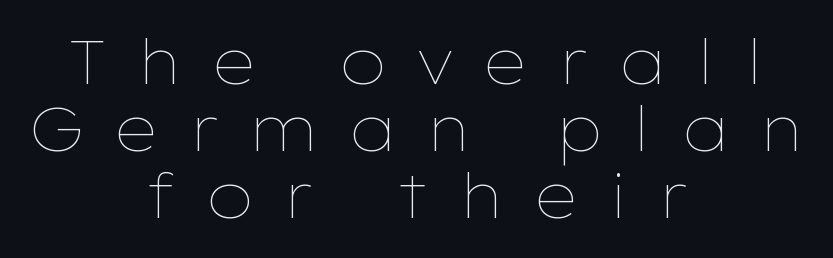
{"italic": "no", "bold": "no", "weight": "thin", "width": "wide", "stroke_contrast": "low", "x_height": "medium", "monospaced": "no", "underline": "no", "align": "center", "line_spacing": "tight", "line_spacing_ratio": 1.1, "letter_spacing": "wide", "letter_spacing_em": 0.47, "glyph_px": 61}
